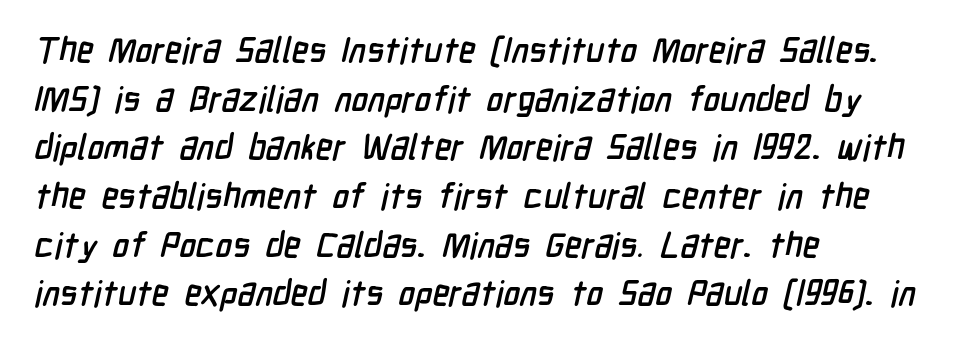
Compared with typical body copy, the letter spacing here is the same. Whoever set this chose a conventional vertical rhythm. The string is rendered with underlining switched off. These lines stack with their left ends in a neat column.
